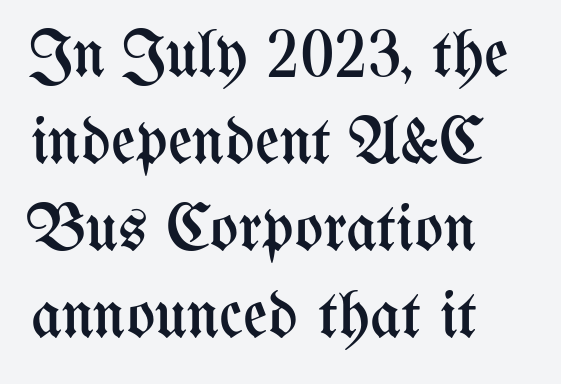
{"italic": "no", "bold": "no", "weight": "regular", "width": "condensed", "stroke_contrast": "medium", "x_height": "medium", "monospaced": "no", "underline": "no", "align": "left", "line_spacing": "normal", "line_spacing_ratio": 1.3, "letter_spacing": "normal", "letter_spacing_em": 0.0, "glyph_px": 67}
